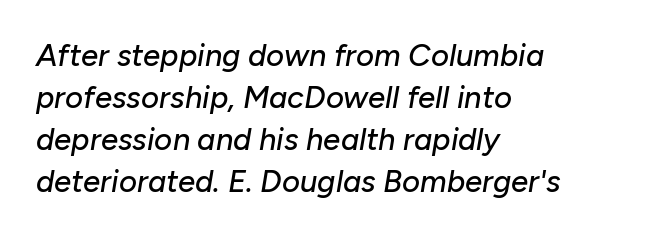
The image shows 31 px text type, italic (leaning right); set left-aligned, normal line spacing (1.35x), normal letter spacing, not underlined; low stroke contrast and a medium x-height.
